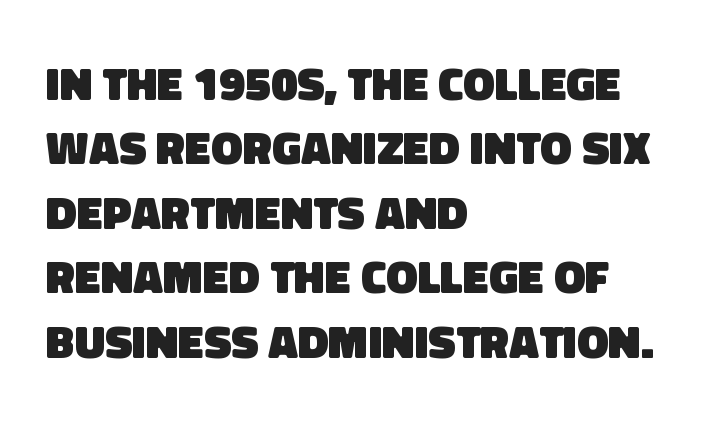
The image shows 47 px heavy sans-serif type; set left-aligned, normal line spacing (1.37x), normal letter spacing, not underlined; low stroke contrast and a large x-height.
